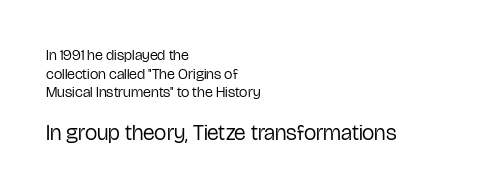
The letterforms sit shoulder to shoulder at normal distance. The font sits on the lighter half of the weight spectrum, regular included. Does the bottom block carry the larger type? Yes, it does. The letters stand straight up with perfectly vertical stems.
